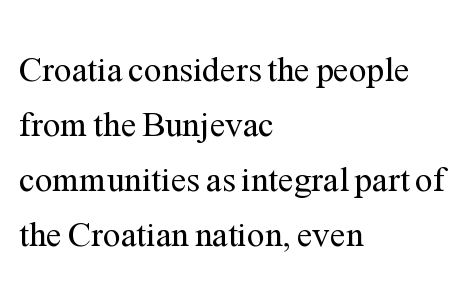
Q: Is the text bold? A: No.
Q: Is the text italic (slanted)? A: No, it is upright.
Q: Is the typeface a serif or a sans-serif typeface? A: Serif.
Q: Is the text underlined? A: No.
Q: How is the paragraph aligned? A: Left-aligned.
Q: Is the spacing between letters normal or unusually wide? A: Normal.
Q: Is the spacing between lines tight, normal or loose? A: Normal.
Q: Width (condensed, normal, or wide)? A: Normal.
Q: Stroke contrast? A: Medium.
Q: x-height? A: Medium.
Q: Monospaced? A: No.
